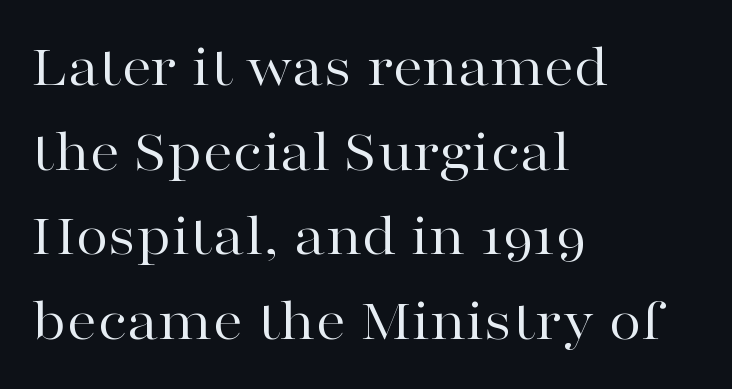
{"serif": "yes", "italic": "no", "bold": "no", "weight": "regular", "width": "wide", "stroke_contrast": "high", "x_height": "medium", "monospaced": "no", "underline": "no", "align": "left", "line_spacing": "normal", "line_spacing_ratio": 1.41, "letter_spacing": "normal", "letter_spacing_em": 0.0, "glyph_px": 60}
